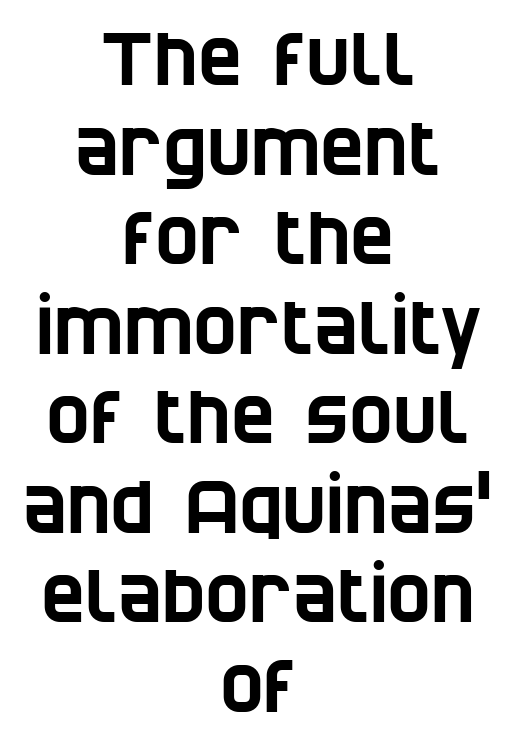
{"serif": "no", "width": "condensed", "stroke_contrast": "low", "x_height": "large", "monospaced": "no", "underline": "no", "align": "center", "line_spacing_ratio": 1.21, "letter_spacing": "normal", "letter_spacing_em": 0.0, "glyph_px": 74}
